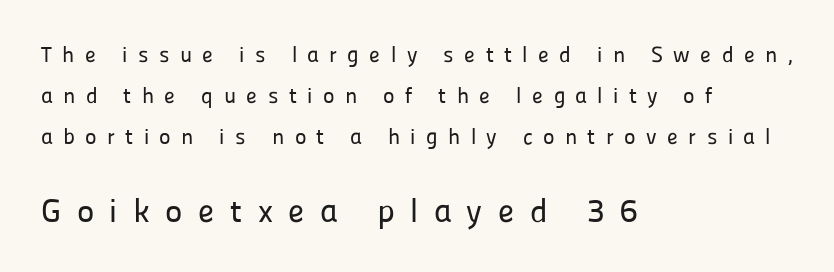
The image shows 33 px sans-serif type, upright; set left-aligned, line spacing 1.86x, unusually wide letter spacing (+0.47 em), not underlined; the second (bottom) block is 1.5x larger; low stroke contrast and a medium x-height.
